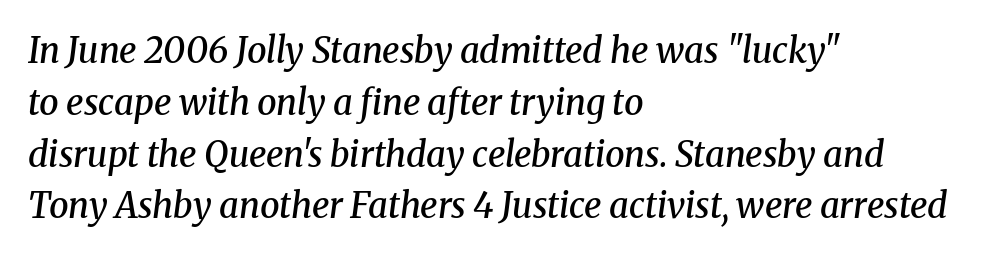
The image shows 35 px semibold serif type, italic (leaning right); set left-aligned, normal line spacing (1.48x), normal letter spacing, not underlined; medium stroke contrast and a medium x-height.
